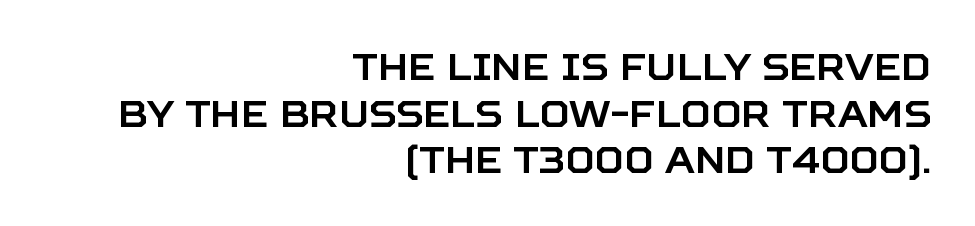
Clear beneath every line of the passage. Serif or sans? Sans — the stroke terminals are bare. Here the designer chose a conventional face with non-uniform glyph widths. Standard letterfit; no display-style spreading of the glyphs. This block has exactly the height ordinary leading produces. Short and long lines alike share a common ending point at right.
